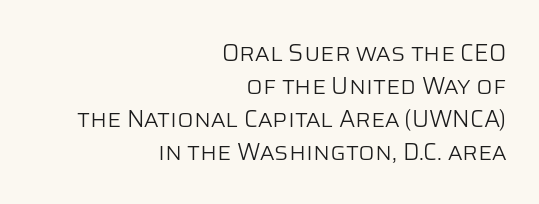
Q: Is the text bold? A: No.
Q: Is the text italic (slanted)? A: No, it is upright.
Q: Is the text underlined? A: No.
Q: How is the paragraph aligned? A: Right-aligned.
Q: Is the spacing between letters normal or unusually wide? A: Normal.
Q: Is the spacing between lines tight, normal or loose? A: Normal.
